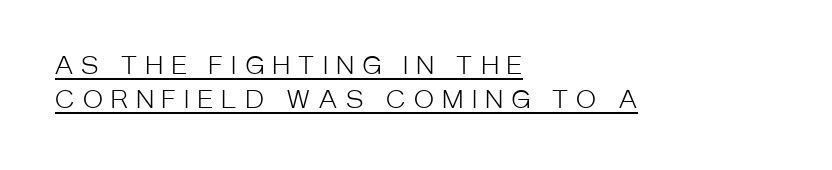
Q: Is the text bold? A: No.
Q: Is the text italic (slanted)? A: No, it is upright.
Q: Is the text underlined? A: Yes.
Q: How is the paragraph aligned? A: Left-aligned.
Q: Is the spacing between letters normal or unusually wide? A: Unusually wide.
Q: Is the spacing between lines tight, normal or loose? A: Normal.
